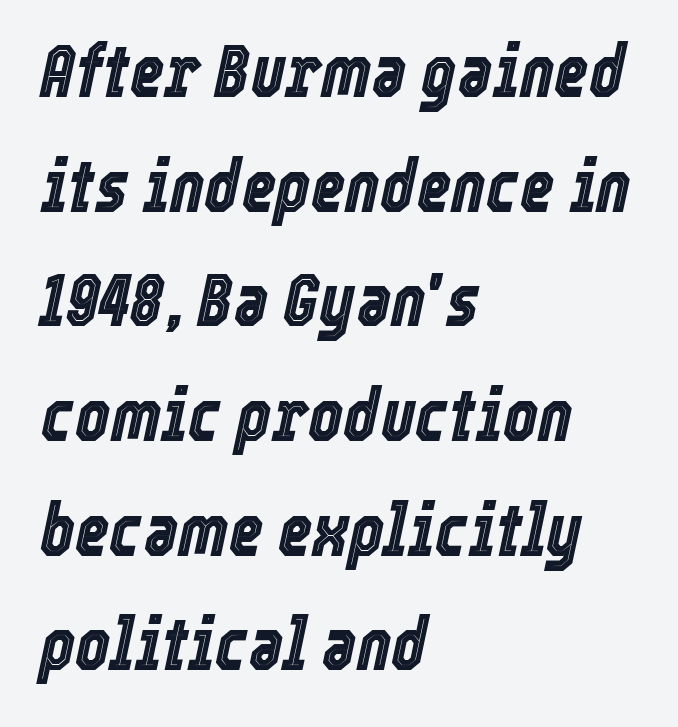
The image shows 74 px condensed type, italic (leaning right); set left-aligned, normal line spacing (1.55x), normal letter spacing, not underlined; a medium x-height.
